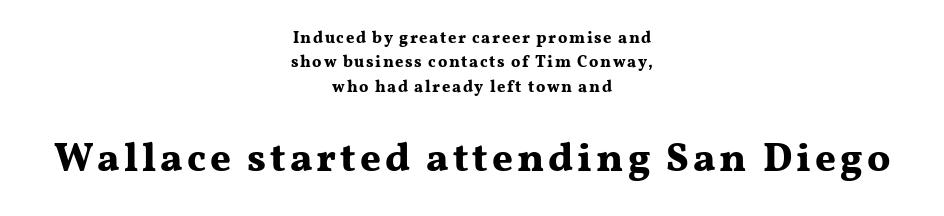
Interline gaps are of average width in this sample. Glance below the letters and you will spot only blank space. Regarding serifs, this sample has them. The lines in this sample share a center point and differ in where they start and stop. The following chunk of copy outweighs the initial chunk in type size. Italic: no, the glyphs are upright roman.
